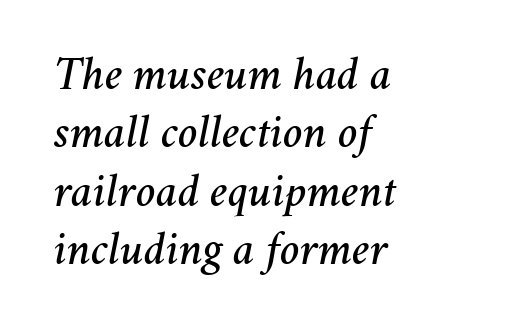
{"italic": "yes", "lean": "right", "slant_degrees": 11, "width": "normal", "stroke_contrast": "medium", "x_height": "medium", "monospaced": "no", "underline": "no", "align": "left", "line_spacing_ratio": 1.24, "letter_spacing": "normal", "letter_spacing_em": 0.0, "glyph_px": 47}
